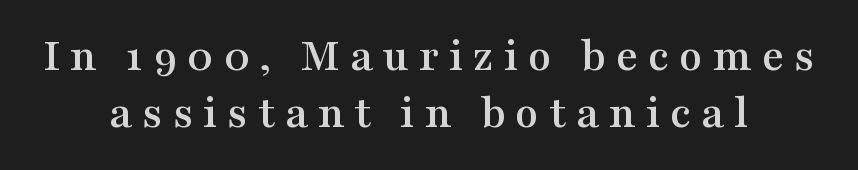
Q: Is the text italic (slanted)? A: No, it is upright.
Q: Is the typeface a serif or a sans-serif typeface? A: Serif.
Q: Is the text underlined? A: No.
Q: How is the paragraph aligned? A: Centered.
Q: Is the spacing between letters normal or unusually wide? A: Unusually wide.
Q: Width (condensed, normal, or wide)? A: Wide.
Q: Stroke contrast? A: Medium.
Q: x-height? A: Medium.
Q: Monospaced? A: No.
